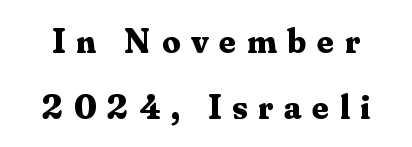
Ordinary non-slanted type is in use. Summary of weight: heavy, a full bold. Examine the stroke ends and you'll spot serifs. The area under the type is left untouched. Note the varied advance widths — an 'i' is clearly narrower than an 'm'. Words appear elongated and porous because spacing is wide.
